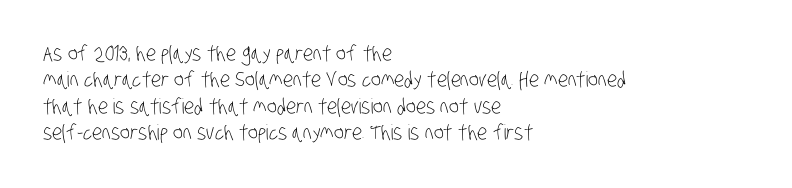
Q: Is the text bold? A: No.
Q: Is the text underlined? A: No.
Q: How is the paragraph aligned? A: Left-aligned.
Q: Is the spacing between letters normal or unusually wide? A: Normal.
Q: Is the spacing between lines tight, normal or loose? A: Normal.
